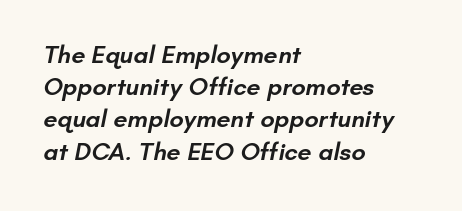
{"bold": "semi", "underline": "no", "align": "left", "line_spacing": "normal", "line_spacing_ratio": 1.29, "letter_spacing": "normal", "letter_spacing_em": 0.0, "glyph_px": 25}
